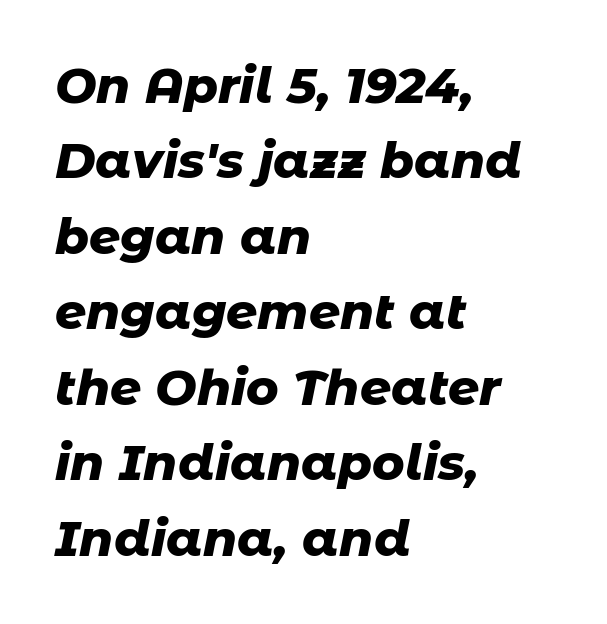
Q: Is the text bold? A: Yes.
Q: Is the text italic (slanted)? A: Yes, it leans right by about 11 degrees.
Q: Is the text underlined? A: No.
Q: How is the paragraph aligned? A: Left-aligned.
Q: Is the spacing between letters normal or unusually wide? A: Normal.
Q: Is the spacing between lines tight, normal or loose? A: Normal.
Q: Width (condensed, normal, or wide)? A: Normal.
Q: Stroke contrast? A: Low.
Q: x-height? A: Medium.
Q: Monospaced? A: No.
